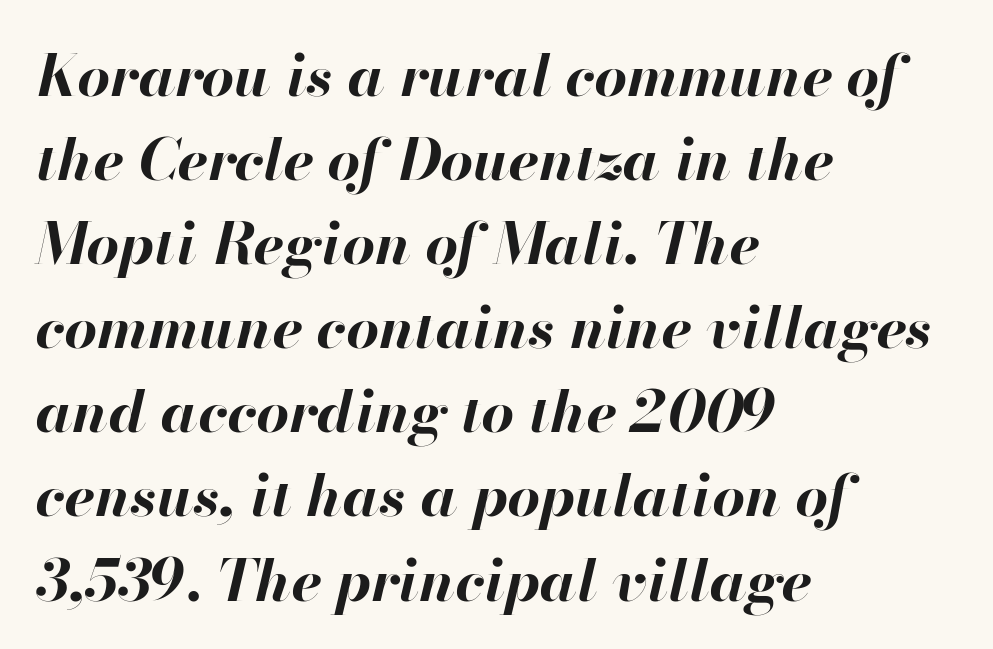
The lines are quadded left. A typesetter would call this proportional, since set widths differ per character. Descenders hang freely into open space. How heavy is the stroke? Heavy — this is a bold.
